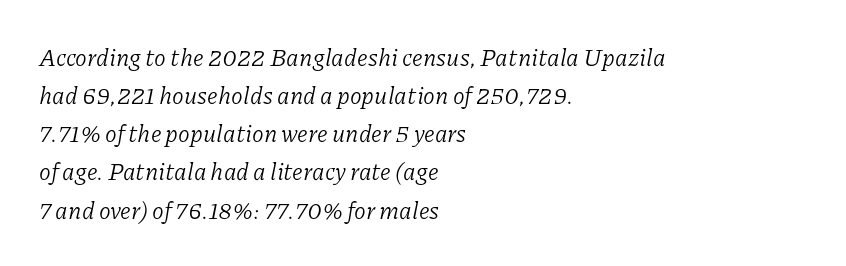
{"italic": "yes", "lean": "right", "slant_degrees": 11, "bold": "no", "underline": "no", "align": "left", "line_spacing": "normal", "line_spacing_ratio": 1.59, "letter_spacing": "normal", "letter_spacing_em": 0.0, "glyph_px": 24}
